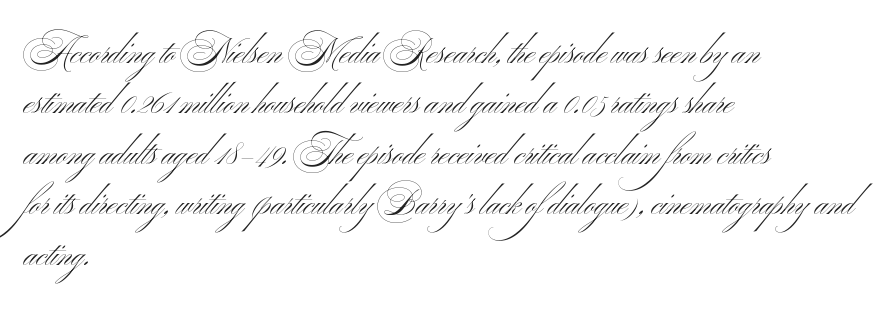
Q: Is the text bold? A: No.
Q: Is the text italic (slanted)? A: Yes.
Q: Is the typeface a serif or a sans-serif typeface? A: Sans-serif.
Q: Is the text underlined? A: No.
Q: How is the paragraph aligned? A: Left-aligned.
Q: Is the spacing between letters normal or unusually wide? A: Normal.
Q: Is the spacing between lines tight, normal or loose? A: Normal.
Q: Width (condensed, normal, or wide)? A: Wide.
Q: Stroke contrast? A: Medium.
Q: x-height? A: Small.
Q: Monospaced? A: No.
